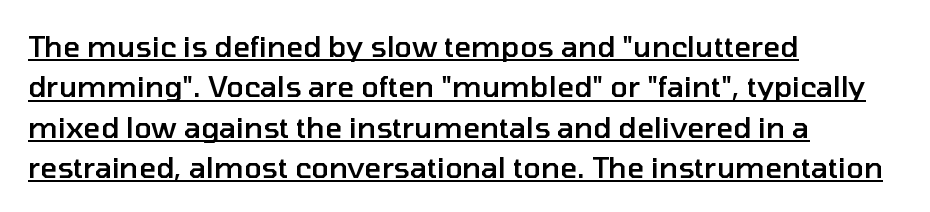
{"serif": "no", "italic": "no", "bold": "semi", "weight": "semibold", "width": "normal", "stroke_contrast": "low", "x_height": "medium", "monospaced": "no", "underline": "yes", "align": "left", "line_spacing": "normal", "line_spacing_ratio": 1.39, "letter_spacing": "normal", "letter_spacing_em": 0.0, "glyph_px": 29}
